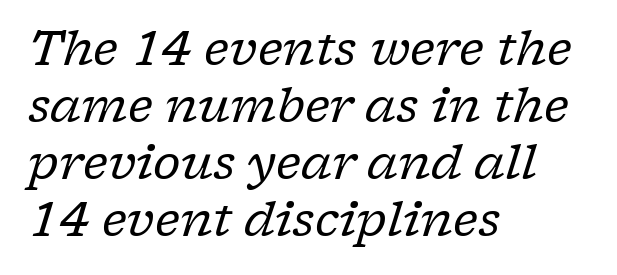
Q: Is the text bold? A: No.
Q: Is the text italic (slanted)? A: Yes, it leans right by about 17 degrees.
Q: Is the typeface a serif or a sans-serif typeface? A: Serif.
Q: Is the text underlined? A: No.
Q: How is the paragraph aligned? A: Left-aligned.
Q: Is the spacing between letters normal or unusually wide? A: Normal.
Q: Width (condensed, normal, or wide)? A: Normal.
Q: Stroke contrast? A: Low.
Q: x-height? A: Medium.
Q: Monospaced? A: No.
